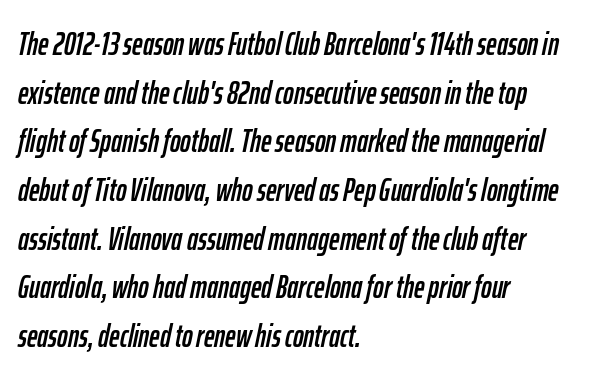
Q: Is the text italic (slanted)? A: Yes, it leans right by about 12 degrees.
Q: Is the text underlined? A: No.
Q: How is the paragraph aligned? A: Left-aligned.
Q: Is the spacing between letters normal or unusually wide? A: Normal.
Q: Is the spacing between lines tight, normal or loose? A: Normal.
Q: Width (condensed, normal, or wide)? A: Condensed.
Q: Stroke contrast? A: Low.
Q: x-height? A: Medium.
Q: Monospaced? A: No.
